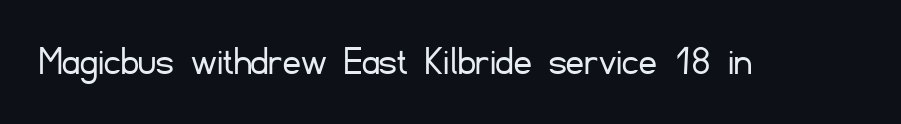
The image shows 43 px light sans-serif type, upright; set normal letter spacing, not underlined; low stroke contrast and a small x-height.
